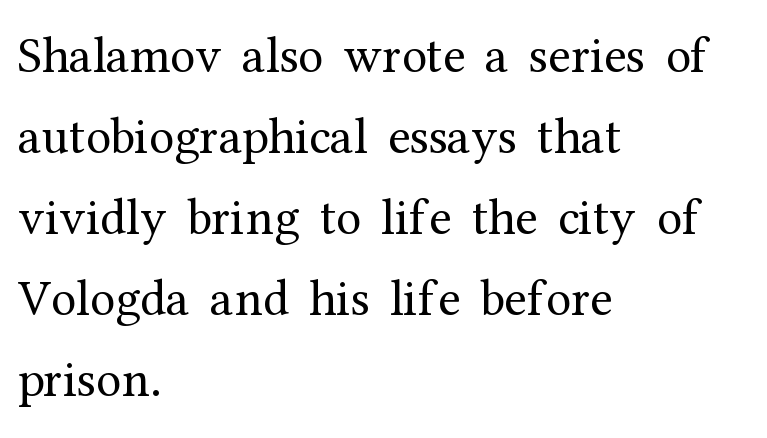
The image shows 51 px regular-weight serif type, upright; set left-aligned, normal line spacing (1.59x), normal letter spacing, not underlined; medium stroke contrast and a medium x-height.
